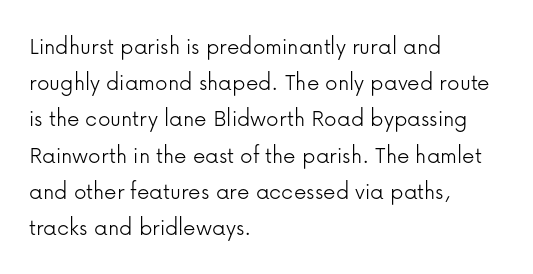
The image shows 25 px text type, upright; set left-aligned, normal line spacing (1.45x), normal letter spacing, not underlined.
